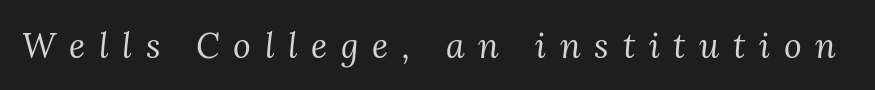
No chunkiness to these letters — they're not bold. Tall strokes in this sample are angled rather than plumb. Short note: letters widely spaced. Letterform terminals end in serifs throughout the passage. Proportional: the letters do not fall into vertical columns. Clear beneath every line of the passage.
